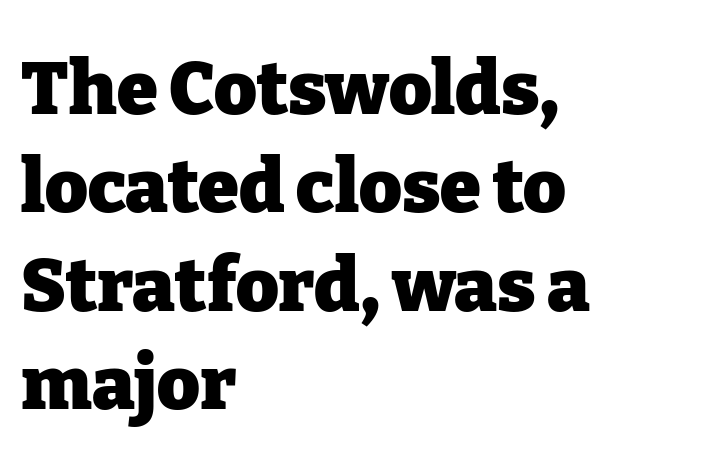
How heavy is the stroke? Heavy — this is a bold. Rendered with straight, roman letterforms. Caption: standard tracking, unaltered. This rendering features lettering with no underline. Do the characters align in a grid? No, the font is proportional.
